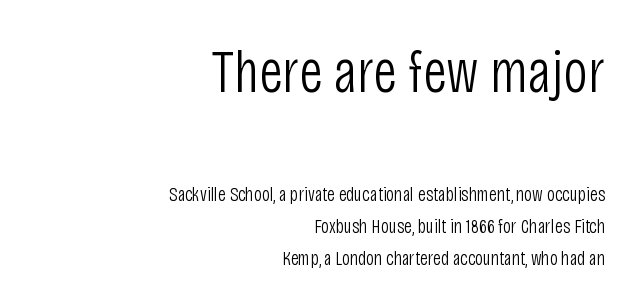
{"serif": "no", "italic": "no", "bold": "no", "weight": "light", "width": "condensed", "stroke_contrast": "low", "x_height": "large", "monospaced": "no", "underline": "no", "align": "right", "line_spacing": "normal", "line_spacing_ratio": 1.61, "letter_spacing": "normal", "letter_spacing_em": 0.0, "larger_block": "first", "size_ratio": 3.05, "glyph_px": 61}
